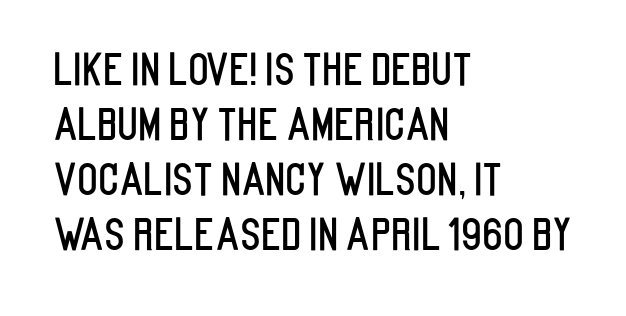
Q: Is the text italic (slanted)? A: No, it is upright.
Q: Is the typeface a serif or a sans-serif typeface? A: Sans-serif.
Q: Is the text underlined? A: No.
Q: How is the paragraph aligned? A: Left-aligned.
Q: Is the spacing between letters normal or unusually wide? A: Normal.
Q: Is the spacing between lines tight, normal or loose? A: Normal.
Q: Width (condensed, normal, or wide)? A: Condensed.
Q: Stroke contrast? A: Low.
Q: x-height? A: Large.
Q: Monospaced? A: No.
